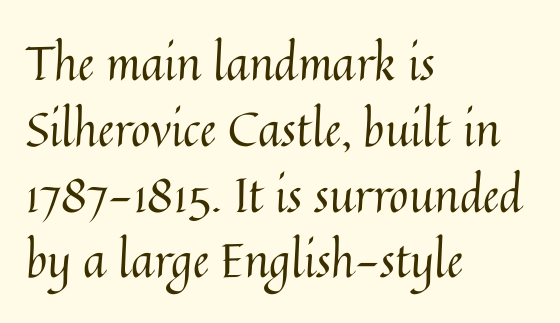
{"bold": "no", "weight": "regular", "width": "normal", "stroke_contrast": "medium", "x_height": "medium", "monospaced": "no", "underline": "no", "align": "left", "line_spacing": "normal", "line_spacing_ratio": 1.4, "letter_spacing": "normal", "letter_spacing_em": 0.0, "glyph_px": 47}
